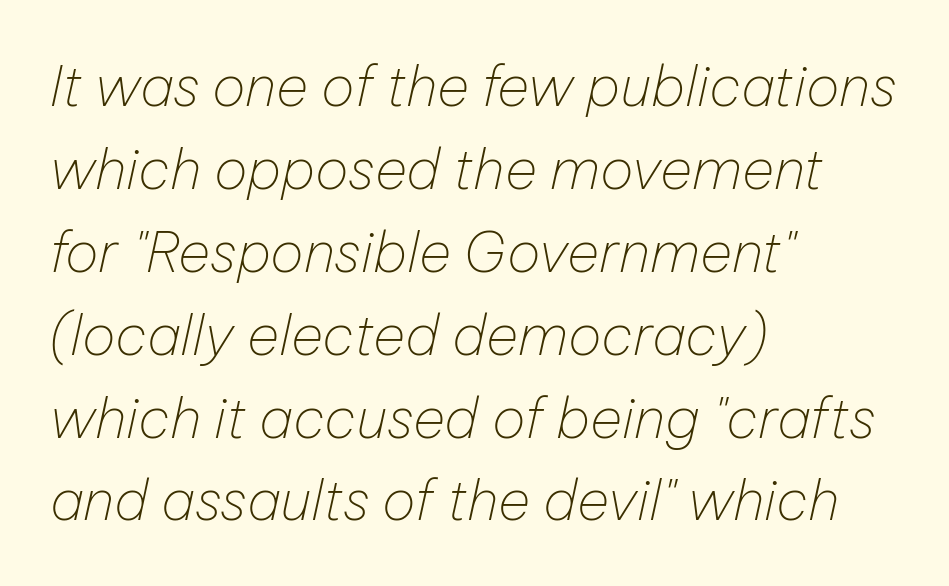
Q: Is the text bold? A: No.
Q: Is the text italic (slanted)? A: Yes, it leans right by about 12 degrees.
Q: Is the text underlined? A: No.
Q: How is the paragraph aligned? A: Left-aligned.
Q: Is the spacing between letters normal or unusually wide? A: Normal.
Q: Is the spacing between lines tight, normal or loose? A: Normal.
Q: Width (condensed, normal, or wide)? A: Normal.
Q: Stroke contrast? A: Low.
Q: x-height? A: Medium.
Q: Monospaced? A: No.
